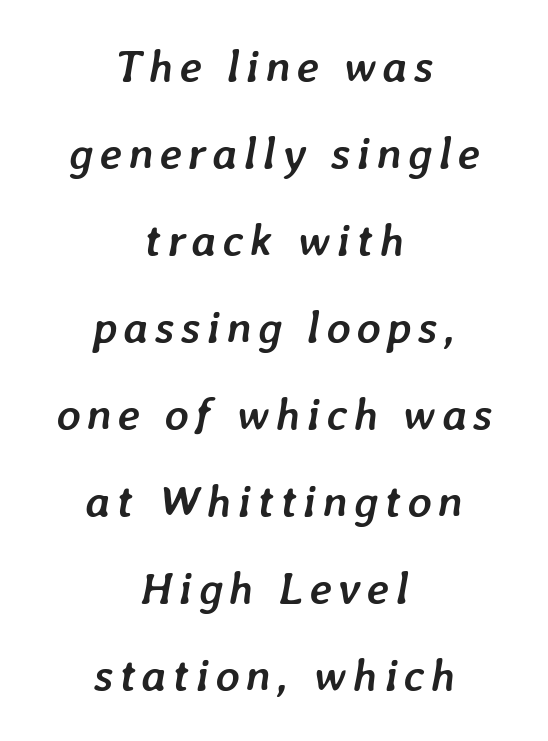
Q: Is the text bold? A: Yes.
Q: Is the text italic (slanted)? A: Yes, it leans right by about 7 degrees.
Q: Is the text underlined? A: No.
Q: How is the paragraph aligned? A: Centered.
Q: Width (condensed, normal, or wide)? A: Normal.
Q: Stroke contrast? A: Low.
Q: x-height? A: Medium.
Q: Monospaced? A: No.
